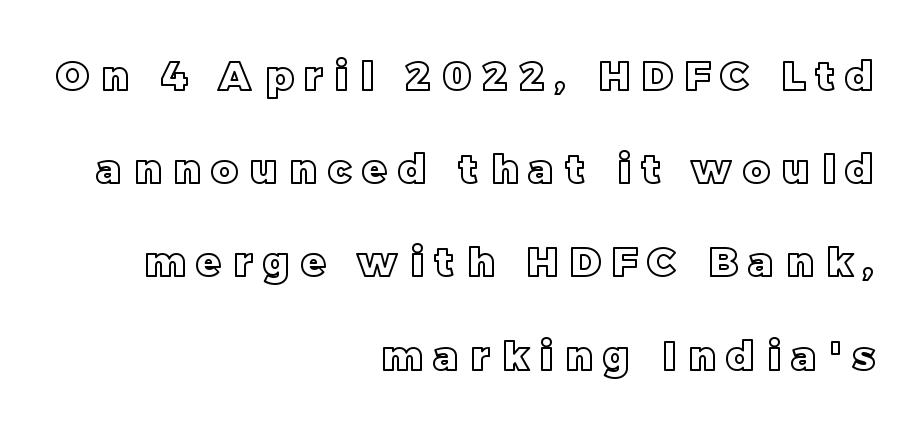
{"italic": "no", "width": "normal", "x_height": "large", "monospaced": "no", "underline": "no", "align": "right", "line_spacing": "loose", "line_spacing_ratio": 2.33, "letter_spacing": "wide", "letter_spacing_em": 0.3, "glyph_px": 40}
